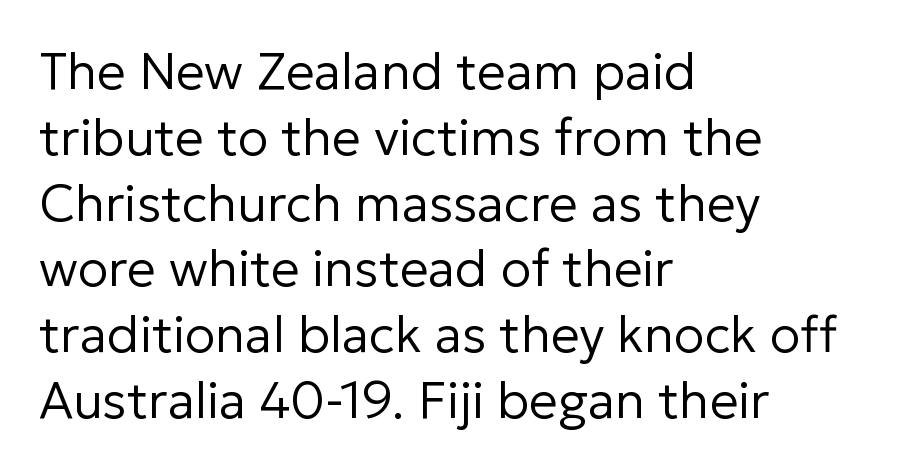
The type sits square on the baseline with zero lean. Nobody drew a line under any word here. Reading down the column, the eye jumps a familiar distance to each next line. Does the copy run flush right? No — it runs flush left. Weight class: somewhere from thin through regular.
